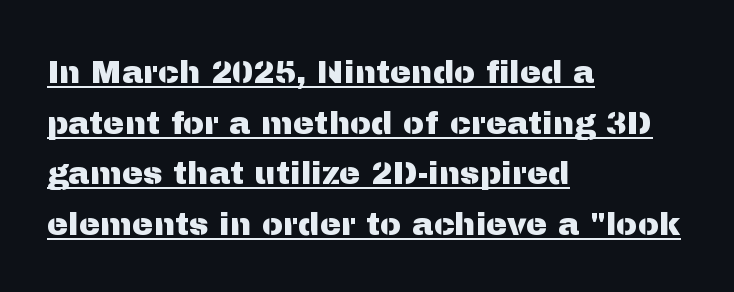
Q: Is the text italic (slanted)? A: No, it is upright.
Q: Is the typeface a serif or a sans-serif typeface? A: Sans-serif.
Q: Is the text underlined? A: Yes.
Q: How is the paragraph aligned? A: Left-aligned.
Q: Is the spacing between letters normal or unusually wide? A: Normal.
Q: Is the spacing between lines tight, normal or loose? A: Normal.
Q: Width (condensed, normal, or wide)? A: Normal.
Q: Stroke contrast? A: Medium.
Q: x-height? A: Medium.
Q: Monospaced? A: No.
